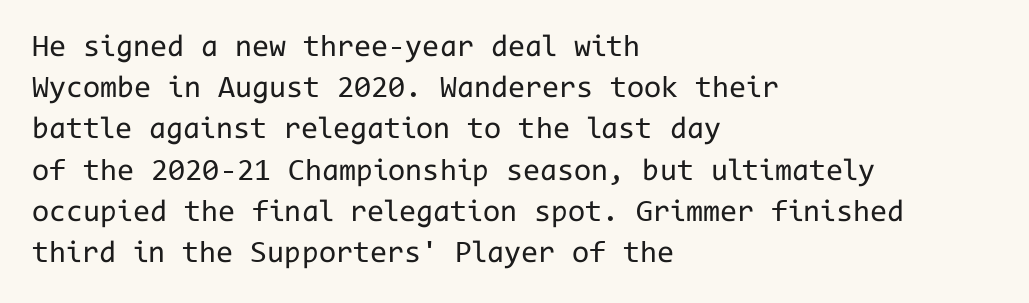
Q: Is the text bold? A: No.
Q: Is the text italic (slanted)? A: No, it is upright.
Q: Is the typeface a serif or a sans-serif typeface? A: Sans-serif.
Q: Is the text underlined? A: No.
Q: How is the paragraph aligned? A: Left-aligned.
Q: Is the spacing between letters normal or unusually wide? A: Normal.
Q: Is the spacing between lines tight, normal or loose? A: Normal.
Q: Width (condensed, normal, or wide)? A: Normal.
Q: Stroke contrast? A: Low.
Q: x-height? A: Medium.
Q: Monospaced? A: Yes.
